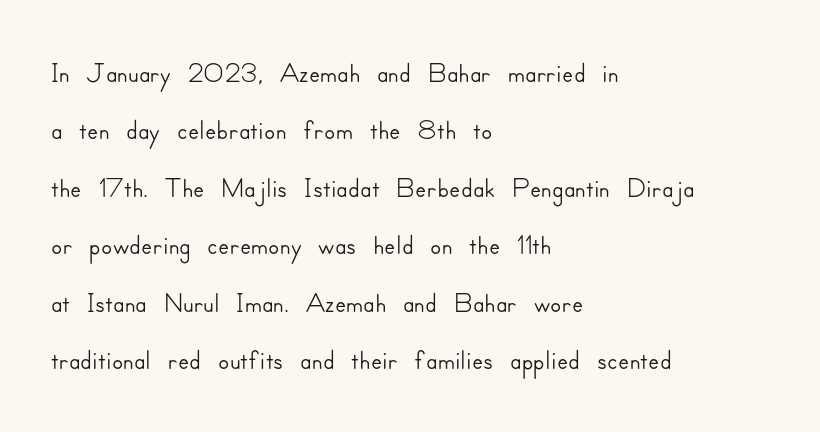
{"serif": "no", "italic": "no", "width": "normal", "stroke_contrast": "low", "x_height": "small", "monospaced": "no", "underline": "no", "align": "left", "line_spacing": "normal", "line_spacing_ratio": 1.4, "letter_spacing": "normal", "letter_spacing_em": 0.0, "glyph_px": 41}
